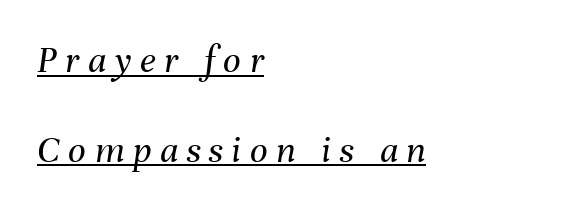
{"italic": "yes", "lean": "right", "slant_degrees": 8, "bold": "no", "weight": "regular", "width": "normal", "stroke_contrast": "medium", "x_height": "medium", "monospaced": "no", "underline": "yes", "align": "left", "line_spacing": "loose", "line_spacing_ratio": 2.3, "letter_spacing": "wide", "letter_spacing_em": 0.22, "glyph_px": 39}
